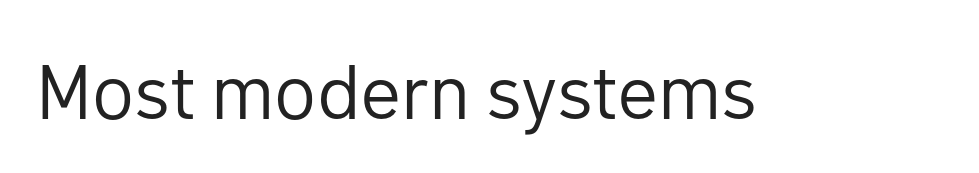
{"serif": "no", "italic": "no", "bold": "no", "weight": "regular", "width": "normal", "stroke_contrast": "low", "x_height": "medium", "monospaced": "no", "underline": "no", "letter_spacing": "normal", "letter_spacing_em": 0.0, "glyph_px": 77}
